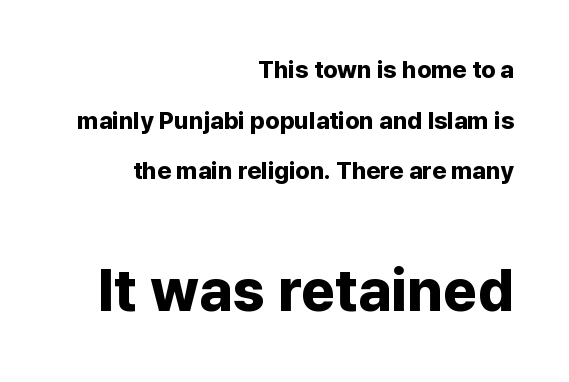
Descenders hang freely into open space. This is sans-serif lettering, the kind often seen on screens and signage. The lower block of text is set noticeably larger than the block above it. How heavy is the stroke? Heavy — this is a bold. These lines are rendered in a variable-pitch font.
